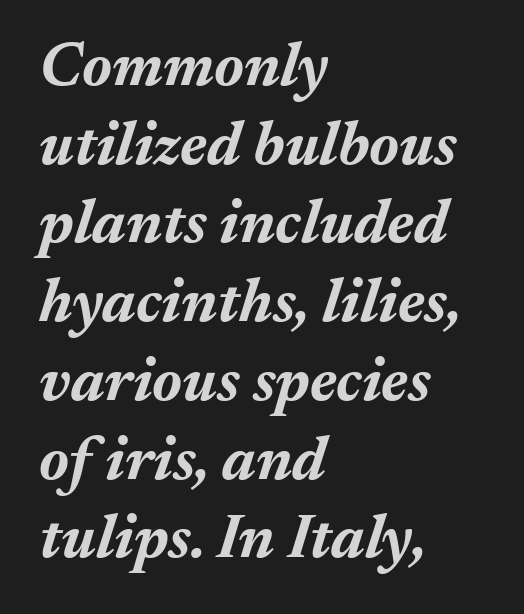
Descenders hang freely into open space. Caption: standard tracking, unaltered. The block of text has a typical density, with ordinary space between rows. Emphasis-style slanted type is in use. Line beginnings align vertically; line endings do not. Note the varied advance widths — an 'i' is clearly narrower than an 'm'.
